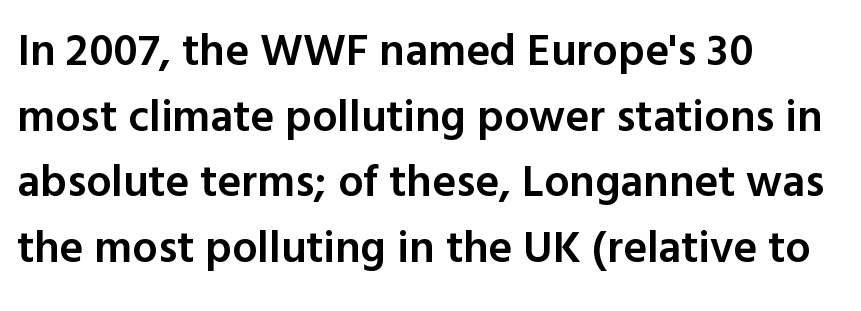
{"serif": "no", "italic": "no", "bold": "semi", "weight": "semibold", "width": "normal", "x_height": "medium", "monospaced": "no", "underline": "no", "align": "left", "line_spacing": "normal", "line_spacing_ratio": 1.46, "letter_spacing": "normal", "letter_spacing_em": 0.0, "glyph_px": 45}
